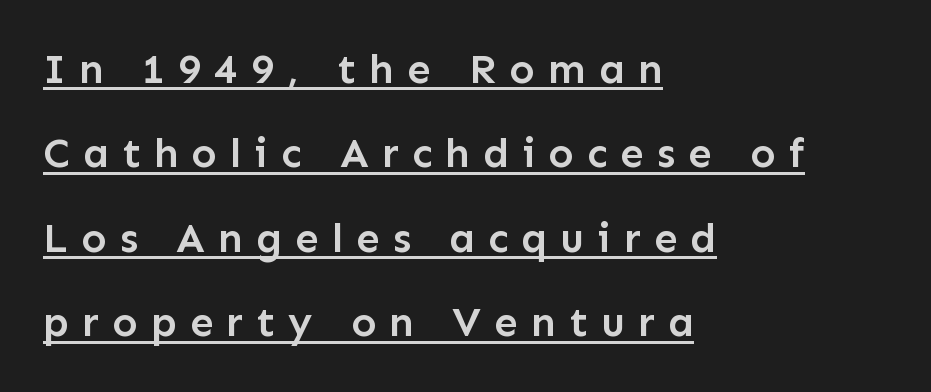
The image shows 42 px semibold sans-serif type, upright; set left-aligned, loose line spacing (2.01x), unusually wide letter spacing (+0.31 em), underlined; low stroke contrast and a medium x-height.
